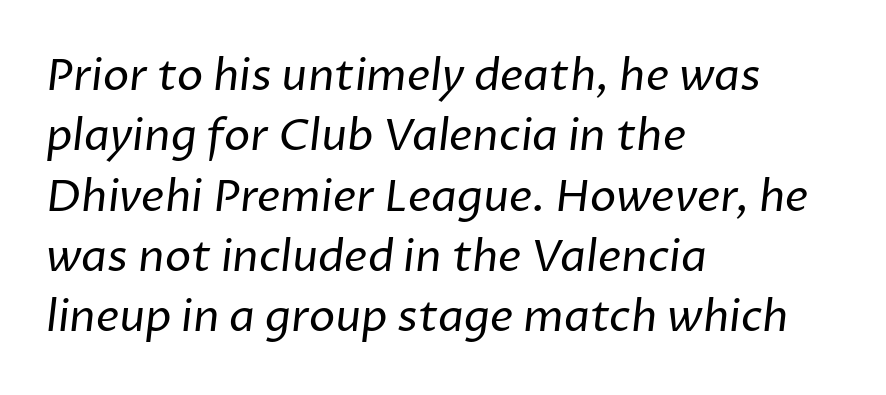
The image shows 44 px regular-weight sans-serif type; set left-aligned, normal line spacing (1.37x), normal letter spacing, not underlined; low stroke contrast and a medium x-height.
